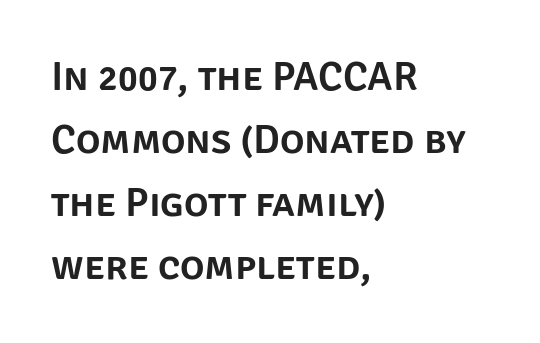
Q: Is the text italic (slanted)? A: No, it is upright.
Q: Is the typeface a serif or a sans-serif typeface? A: Sans-serif.
Q: Is the text underlined? A: No.
Q: How is the paragraph aligned? A: Left-aligned.
Q: Is the spacing between letters normal or unusually wide? A: Normal.
Q: Is the spacing between lines tight, normal or loose? A: Normal.
Q: Width (condensed, normal, or wide)? A: Normal.
Q: Stroke contrast? A: Low.
Q: x-height? A: Large.
Q: Monospaced? A: No.
